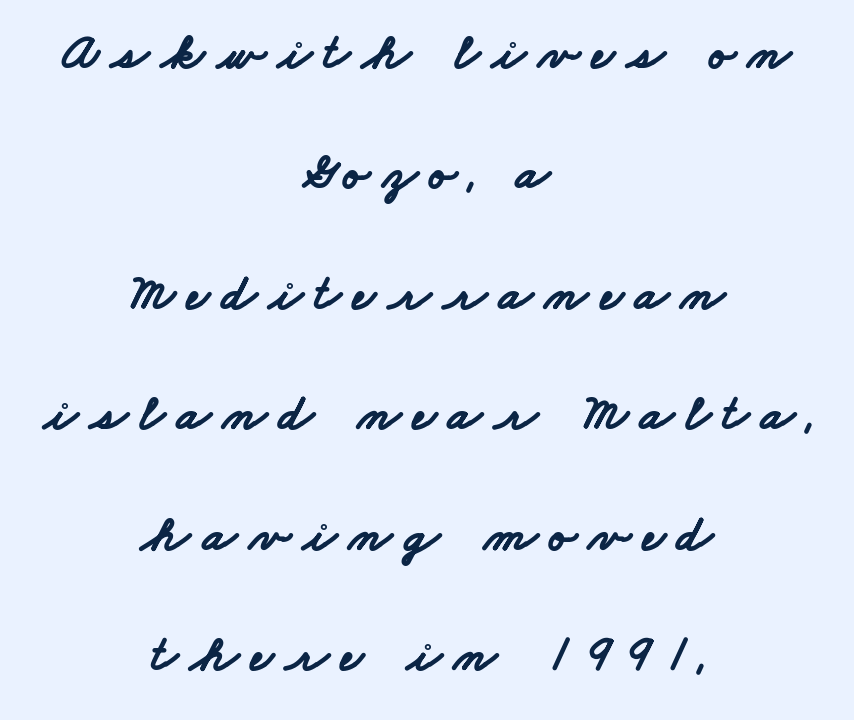
The image shows 50 px bold, wide sans-serif type; set centered, loose line spacing (2.41x), unusually wide letter spacing (+0.24 em), not underlined; low stroke contrast and a small x-height.
